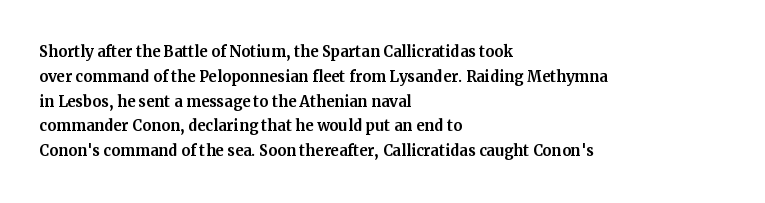
{"italic": "no", "underline": "no", "align": "left", "line_spacing_ratio": 1.24, "letter_spacing": "normal", "letter_spacing_em": 0.0, "glyph_px": 20}
